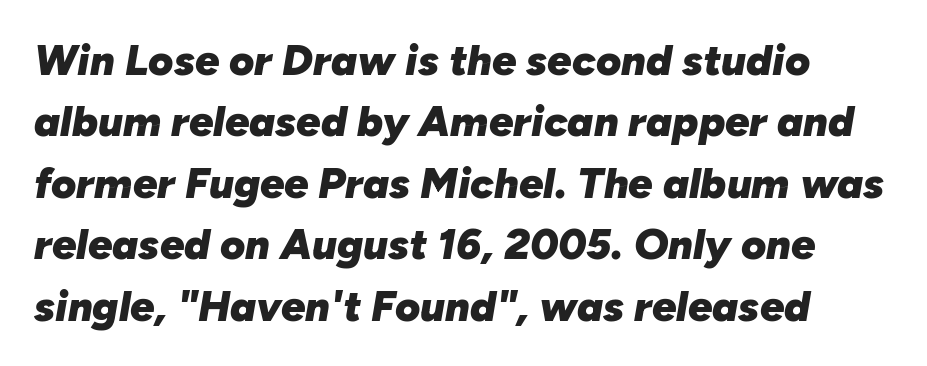
Letters rest on an invisible, unmarked baseline. The horizontal fit of the characters is conventional and even. You could not count columns in this text — the font is proportionally spaced. The glyphs have the mass of a bold cut.
